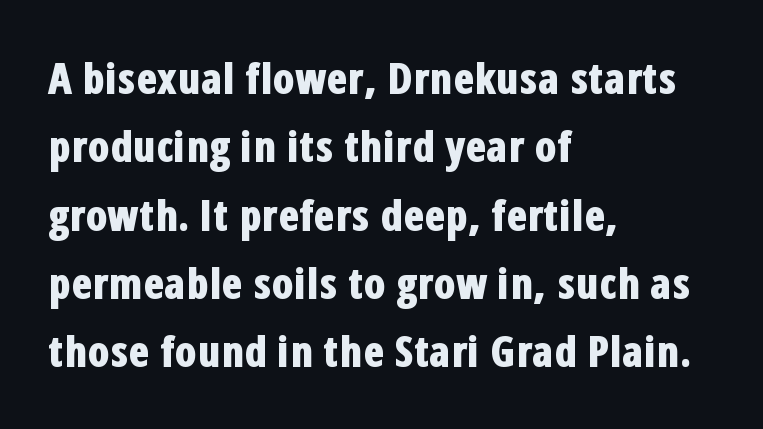
Spacing verdict: proportional, widths tailored to each character. Here the glyphs are tracked normally, forming tight word shapes. These lines were composed using upright roman letters. Is there much room between lines? A standard amount, neither cramped nor airy.
